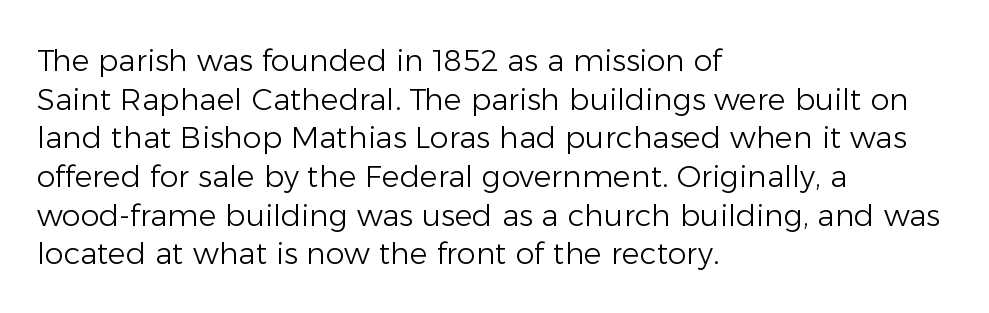
Here the designer chose a conventional face with non-uniform glyph widths. Plain, unruled lines of type. All the whitespace from short lines collects on the right. Note: no serifs on the glyphs. Characters follow at the spacing the type designer built in.
